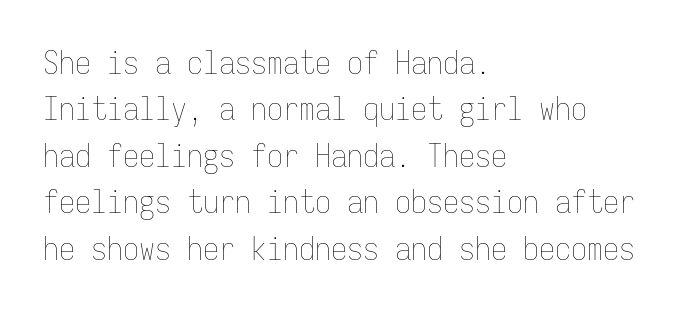
Weight class: somewhere from thin through regular. Leftover space on each line is placed entirely after the last word. Plain, unruled lines of type. No italicization has been applied; the sample stays upright. The letters march in equal steps, a hallmark of fixed-pitch type.
